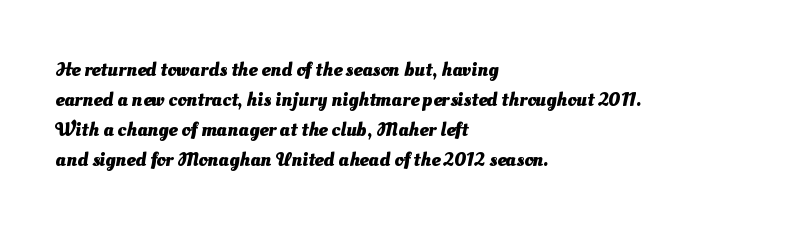
{"bold": "yes", "underline": "no", "align": "left", "line_spacing": "normal", "line_spacing_ratio": 1.5, "letter_spacing": "normal", "letter_spacing_em": 0.0, "glyph_px": 20}
